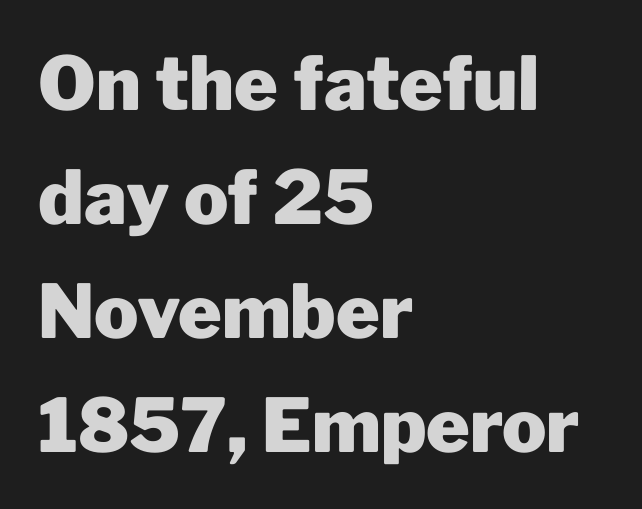
Notice how the passage keeps a crisp vertical edge on the left only. The strip under each line holds only bare page. These lines were composed using upright roman letters. The rendering keeps characters at their native spacing. The passage shown stacks its lines at a standard gap.
